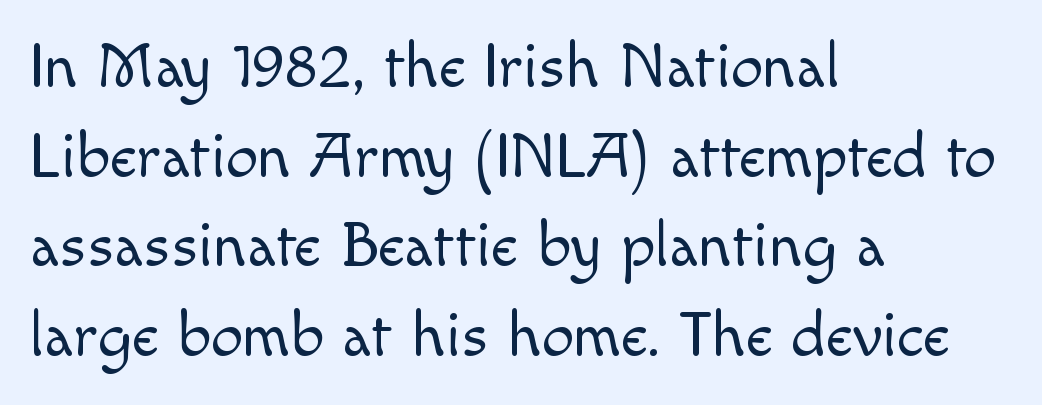
The image shows 64 px light sans-serif type, upright; set left-aligned, normal line spacing (1.4x), normal letter spacing, not underlined; a small x-height.
